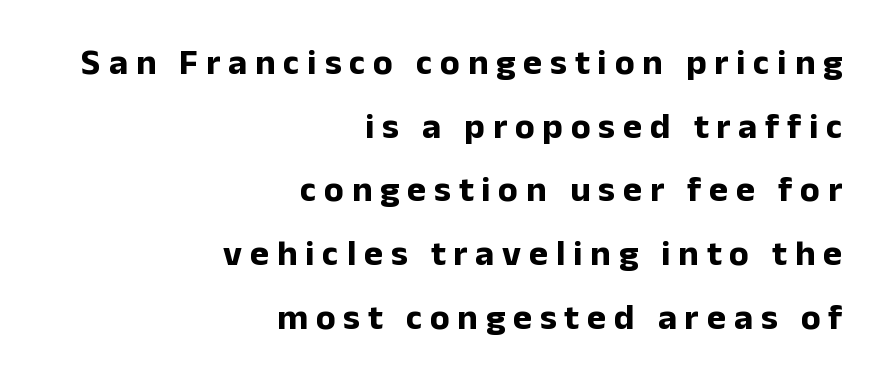
{"serif": "no", "italic": "no", "bold": "yes", "weight": "bold", "width": "normal", "stroke_contrast": "low", "x_height": "medium", "monospaced": "no", "underline": "no", "align": "right", "line_spacing_ratio": 1.77, "letter_spacing": "wide", "letter_spacing_em": 0.22, "glyph_px": 36}
